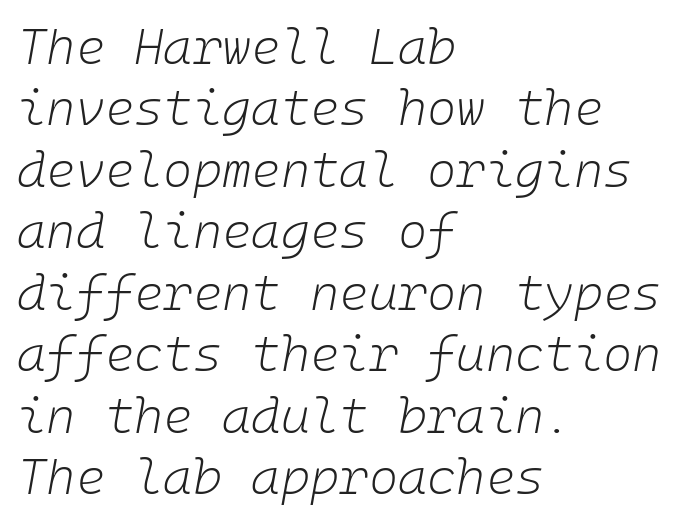
The image shows 50 px light type, italic (leaning right); set left-aligned, line spacing 1.23x, normal letter spacing, not underlined; low stroke contrast and a medium x-height.
